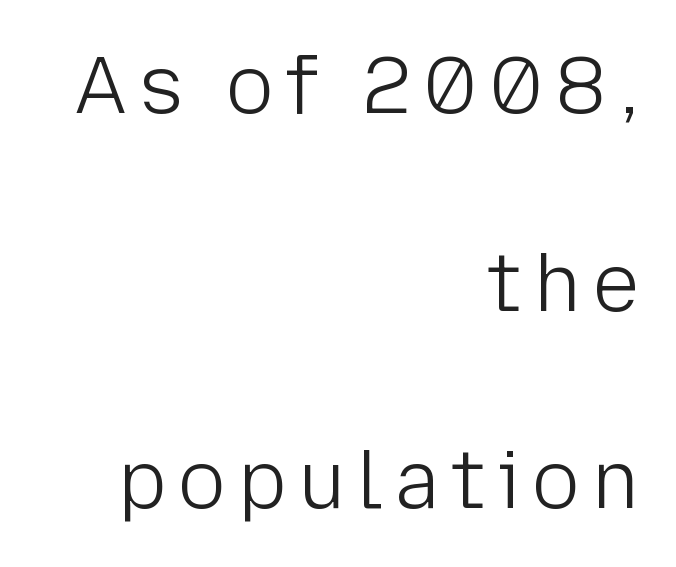
Q: Is the text bold? A: No.
Q: Is the text italic (slanted)? A: No, it is upright.
Q: Is the typeface a serif or a sans-serif typeface? A: Sans-serif.
Q: Is the text underlined? A: No.
Q: How is the paragraph aligned? A: Right-aligned.
Q: Is the spacing between lines tight, normal or loose? A: Loose.
Q: Width (condensed, normal, or wide)? A: Normal.
Q: Stroke contrast? A: Low.
Q: x-height? A: Medium.
Q: Monospaced? A: No.
